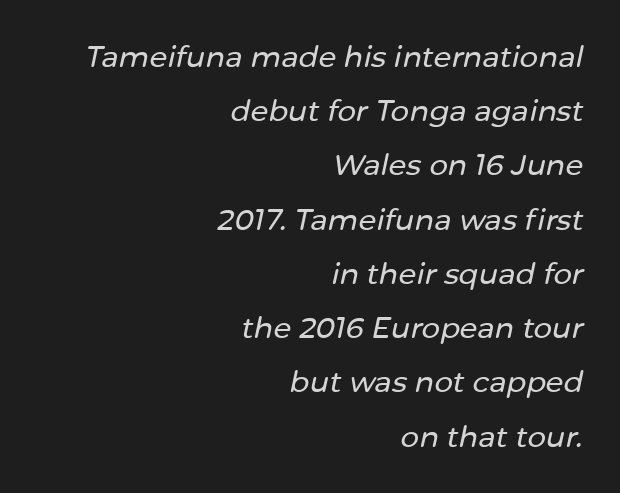
{"italic": "yes", "lean": "right", "slant_degrees": 12, "width": "normal", "stroke_contrast": "low", "x_height": "medium", "monospaced": "no", "underline": "no", "align": "right", "line_spacing_ratio": 1.87, "letter_spacing": "normal", "letter_spacing_em": 0.0, "glyph_px": 29}
